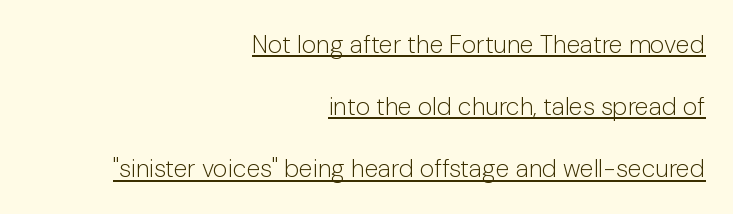
Q: Is the text bold? A: No.
Q: Is the text italic (slanted)? A: No, it is upright.
Q: Is the text underlined? A: Yes.
Q: How is the paragraph aligned? A: Right-aligned.
Q: Is the spacing between letters normal or unusually wide? A: Normal.
Q: Is the spacing between lines tight, normal or loose? A: Loose.
